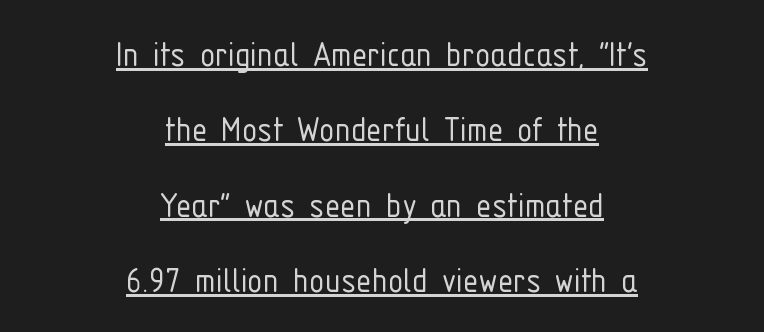
The image shows 39 px light, condensed sans-serif type, upright; set centered, loose line spacing (1.93x), normal letter spacing, underlined; low stroke contrast and a medium x-height.
